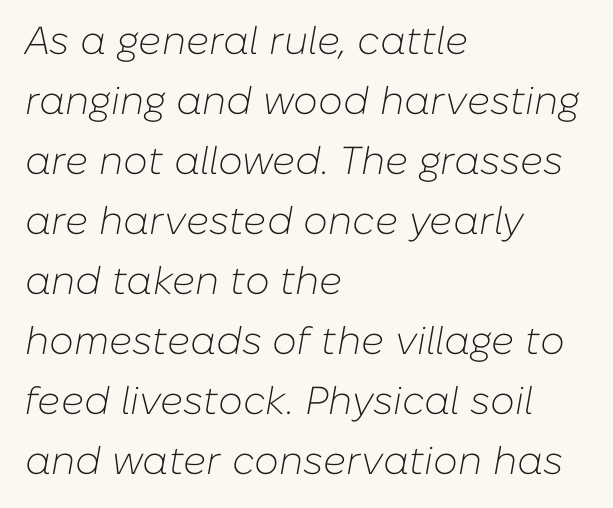
The image shows 39 px light type, italic (leaning right); set left-aligned, normal line spacing (1.54x), normal letter spacing, not underlined; low stroke contrast and a medium x-height.
